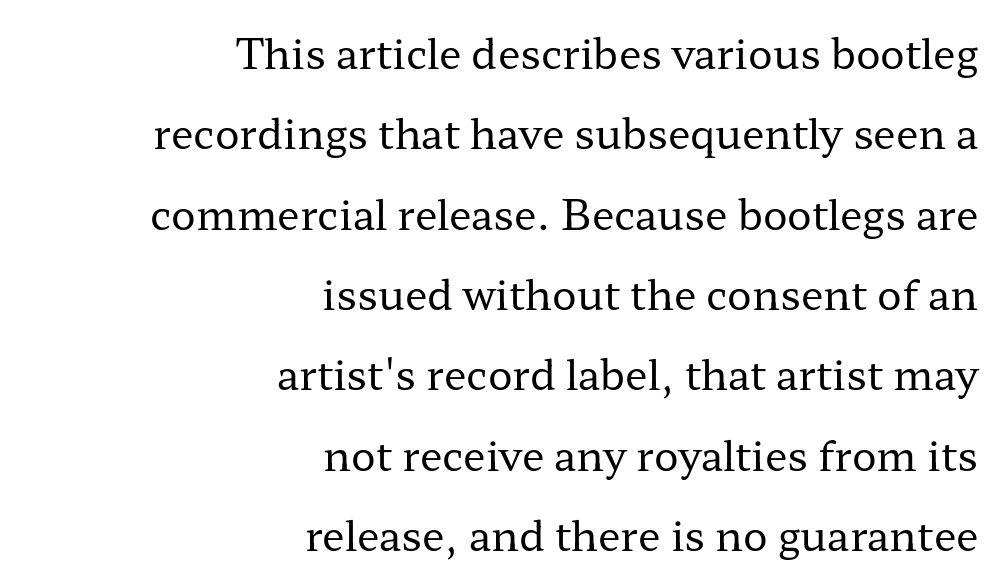
The image shows 41 px regular-weight, wide serif type, upright; set right-aligned, loose line spacing (1.96x), normal letter spacing, not underlined; low stroke contrast and a medium x-height.
